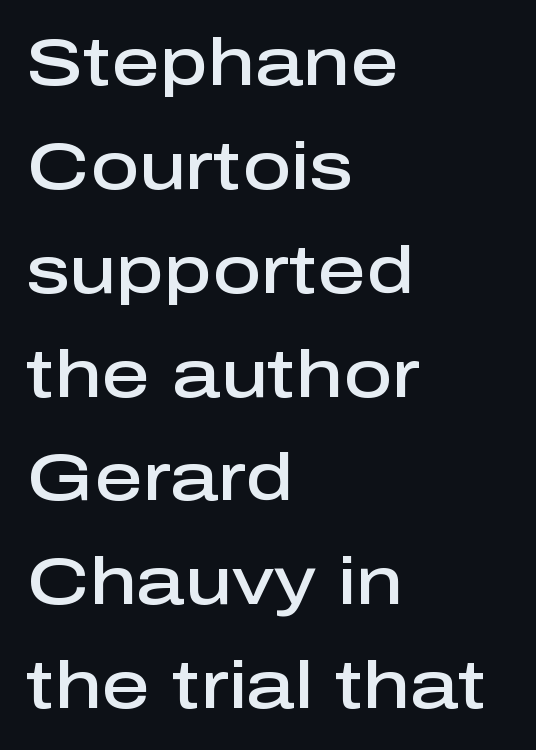
Q: Is the text bold? A: Semi-bold.
Q: Is the text italic (slanted)? A: No, it is upright.
Q: Is the typeface a serif or a sans-serif typeface? A: Sans-serif.
Q: Is the text underlined? A: No.
Q: How is the paragraph aligned? A: Left-aligned.
Q: Is the spacing between letters normal or unusually wide? A: Normal.
Q: Is the spacing between lines tight, normal or loose? A: Normal.
Q: Width (condensed, normal, or wide)? A: Normal.
Q: Stroke contrast? A: Low.
Q: x-height? A: Medium.
Q: Monospaced? A: No.
